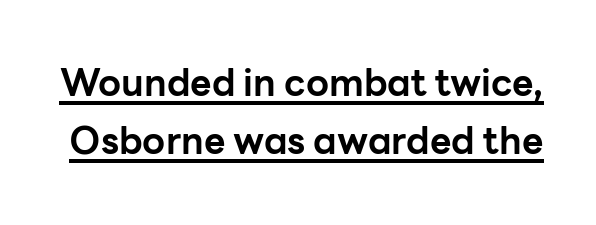
Underlining? Definitely there. Regarding serifs, this sample does without them. Is the type bold? Yes — the strokes are clearly thick and heavy. Interline gaps are of average width in this sample.
